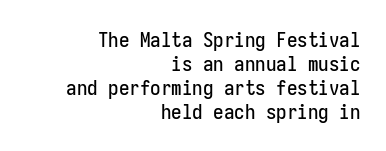
{"italic": "no", "underline": "no", "align": "right", "line_spacing": "tight", "line_spacing_ratio": 1.14, "letter_spacing": "normal", "letter_spacing_em": 0.0, "glyph_px": 21}
